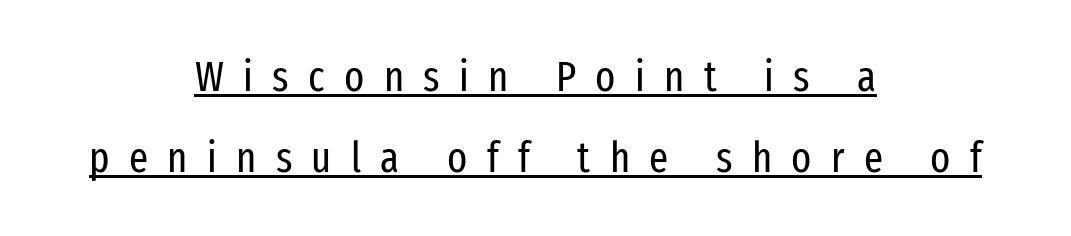
Do the characters align in a grid? No, the font is proportional. The paragraph shown floats in the horizontal middle. The specimen includes a rule beneath the text block's lines. Leading: increased.
